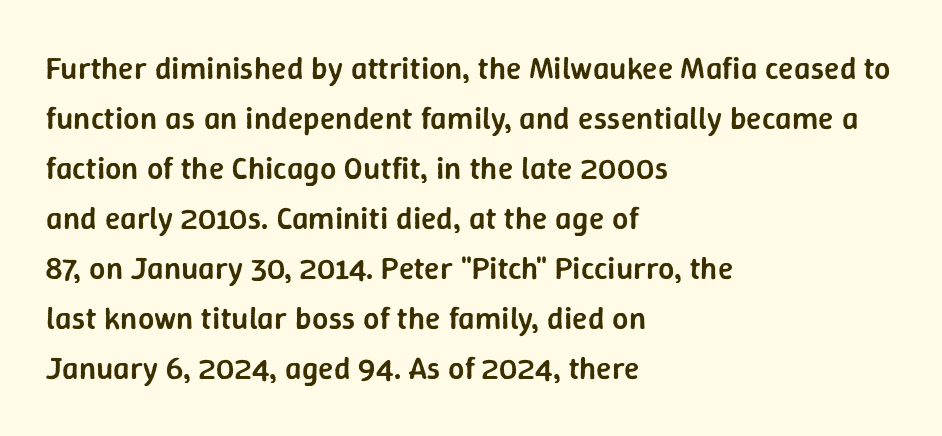
Quick note: underline off. Between one letter and the next there's only the usual sliver of space. Which margin do the lines hug? The left one — the right edge is uneven. These lines sit exactly where default settings would place them. Is this a fixed-width face? No — the glyphs have proportional, varying widths. Does the weight exceed regular? Yes, but only to semibold.
